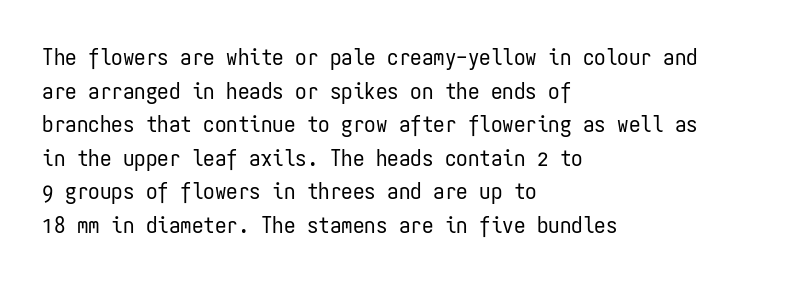
What stands out about the letter spacing? Nothing — it is the standard amount. Type without underlining. You can tell it's not italic because the verticals are truly vertical. Is there much room between lines? A standard amount, neither cramped nor airy.
